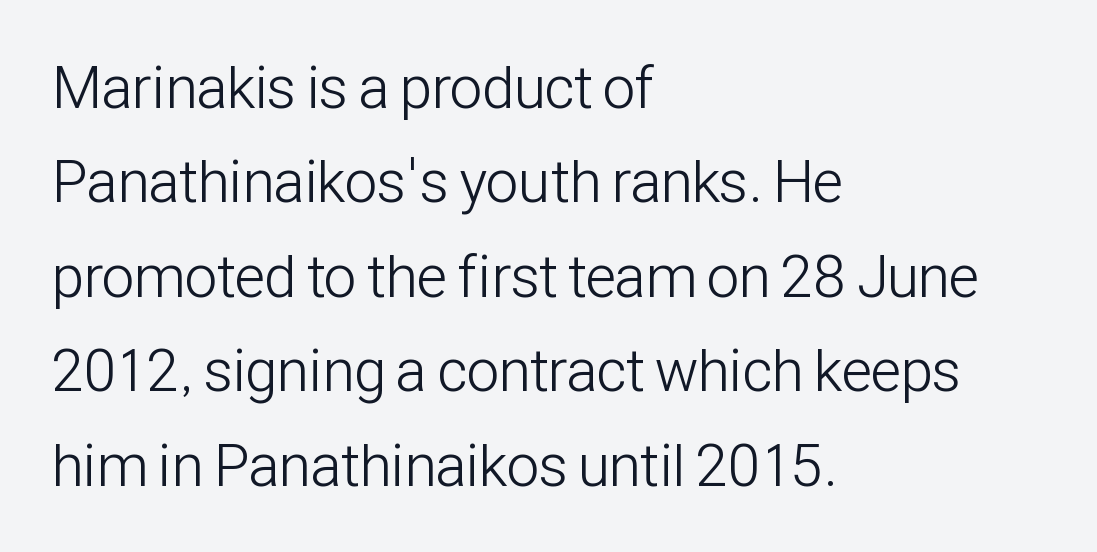
{"serif": "no", "italic": "no", "bold": "no", "weight": "light", "width": "condensed", "stroke_contrast": "low", "x_height": "medium", "monospaced": "no", "underline": "no", "align": "left", "line_spacing": "normal", "line_spacing_ratio": 1.6, "letter_spacing": "normal", "letter_spacing_em": 0.0, "glyph_px": 59}
